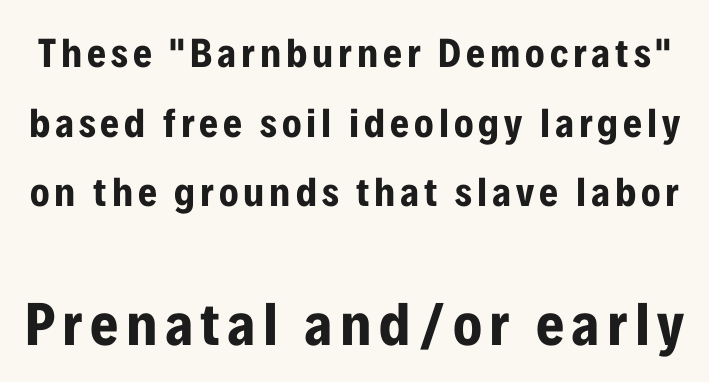
Q: Is the text bold? A: Yes.
Q: Is the text italic (slanted)? A: No, it is upright.
Q: Is the typeface a serif or a sans-serif typeface? A: Sans-serif.
Q: Is the text underlined? A: No.
Q: Is the spacing between lines tight, normal or loose? A: Normal.
Q: Which block of text is set in a larger size, the first (top) or the second (bottom)? A: The second (bottom) one.
Q: Width (condensed, normal, or wide)? A: Condensed.
Q: Stroke contrast? A: Low.
Q: x-height? A: Medium.
Q: Monospaced? A: No.
